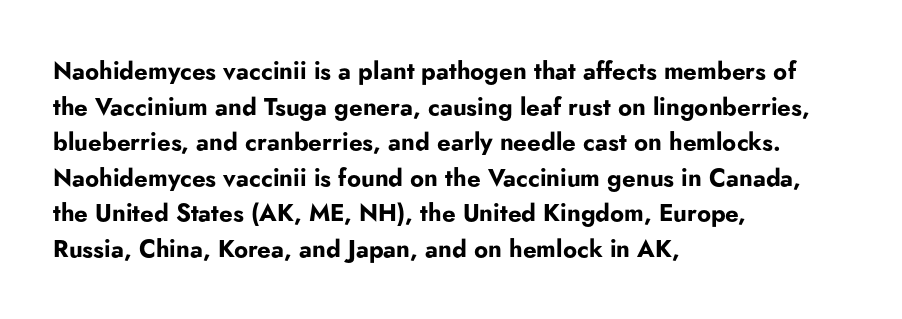
{"italic": "no", "bold": "yes", "underline": "no", "align": "left", "line_spacing": "normal", "line_spacing_ratio": 1.48, "letter_spacing": "normal", "letter_spacing_em": 0.0, "glyph_px": 24}
